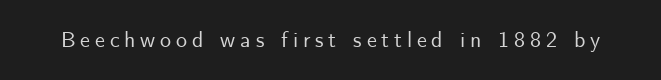
The image shows 22 px text type, upright; set unusually wide letter spacing (+0.22 em), not underlined.
